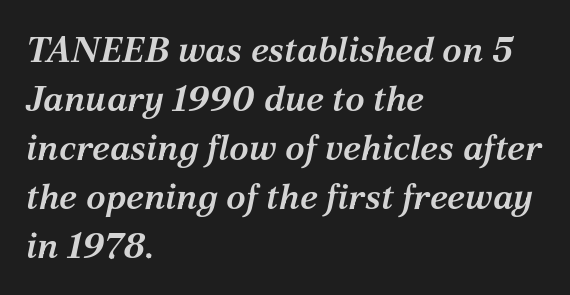
The image shows 36 px semibold serif type, italic (leaning right); set left-aligned, normal line spacing (1.36x), normal letter spacing, not underlined; medium stroke contrast and a medium x-height.
